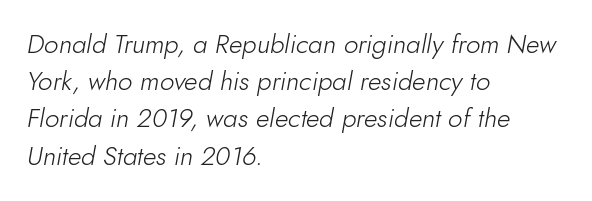
{"italic": "yes", "lean": "right", "slant_degrees": 10, "bold": "no", "underline": "no", "align": "left", "line_spacing": "normal", "line_spacing_ratio": 1.43, "letter_spacing": "normal", "letter_spacing_em": 0.0, "glyph_px": 26}
